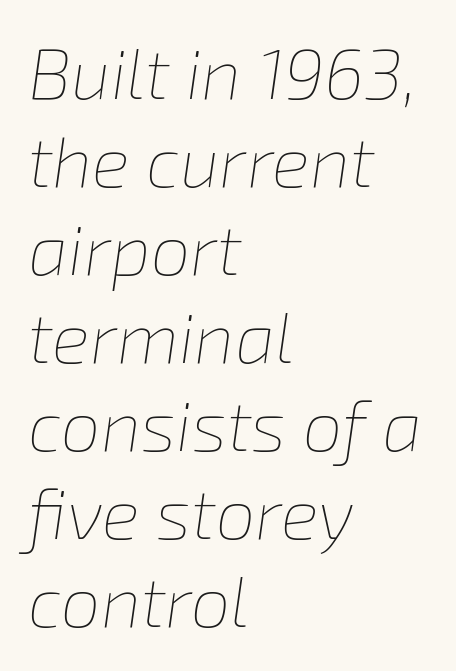
Q: Is the text bold? A: No.
Q: Is the text italic (slanted)? A: Yes, it leans right by about 8 degrees.
Q: Is the text underlined? A: No.
Q: How is the paragraph aligned? A: Left-aligned.
Q: Is the spacing between letters normal or unusually wide? A: Normal.
Q: Width (condensed, normal, or wide)? A: Normal.
Q: Stroke contrast? A: Low.
Q: x-height? A: Medium.
Q: Monospaced? A: No.
